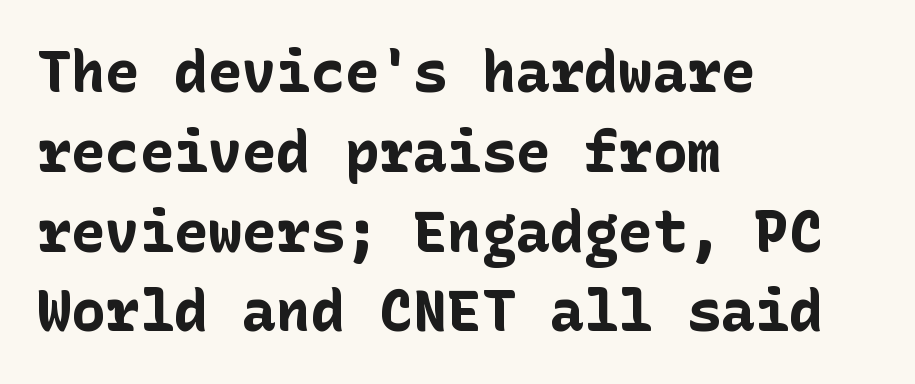
The image shows 57 px bold sans-serif type, upright; set left-aligned, normal line spacing (1.4x), normal letter spacing, not underlined; low stroke contrast and a medium x-height.
